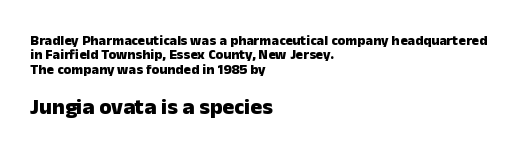
Q: Is the text bold? A: Yes.
Q: Is the text italic (slanted)? A: No, it is upright.
Q: Is the text underlined? A: No.
Q: How is the paragraph aligned? A: Left-aligned.
Q: Is the spacing between letters normal or unusually wide? A: Normal.
Q: Is the spacing between lines tight, normal or loose? A: Tight.
Q: Which block of text is set in a larger size, the first (top) or the second (bottom)? A: The second (bottom) one.
